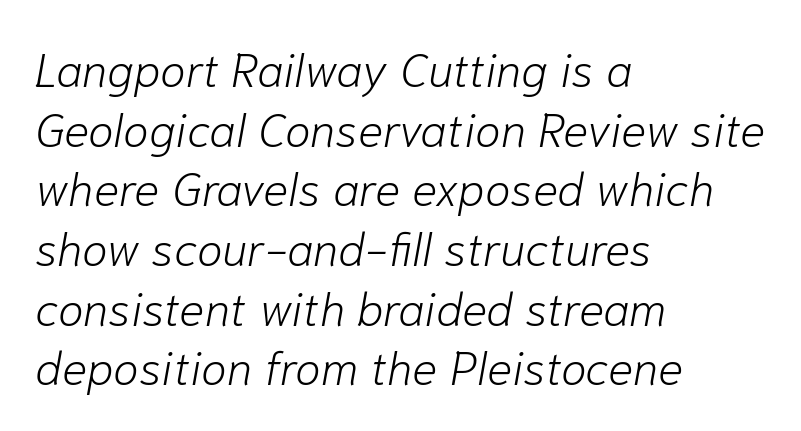
The image shows 47 px light type, italic (leaning right); set left-aligned, normal line spacing (1.27x), normal letter spacing, not underlined; low stroke contrast and a medium x-height.
